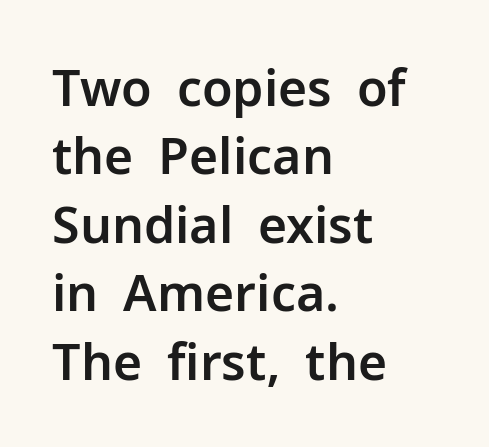
{"serif": "no", "italic": "no", "width": "normal", "stroke_contrast": "low", "x_height": "medium", "monospaced": "no", "underline": "no", "align": "left", "line_spacing": "normal", "line_spacing_ratio": 1.37, "letter_spacing": "normal", "letter_spacing_em": 0.0, "glyph_px": 50}
